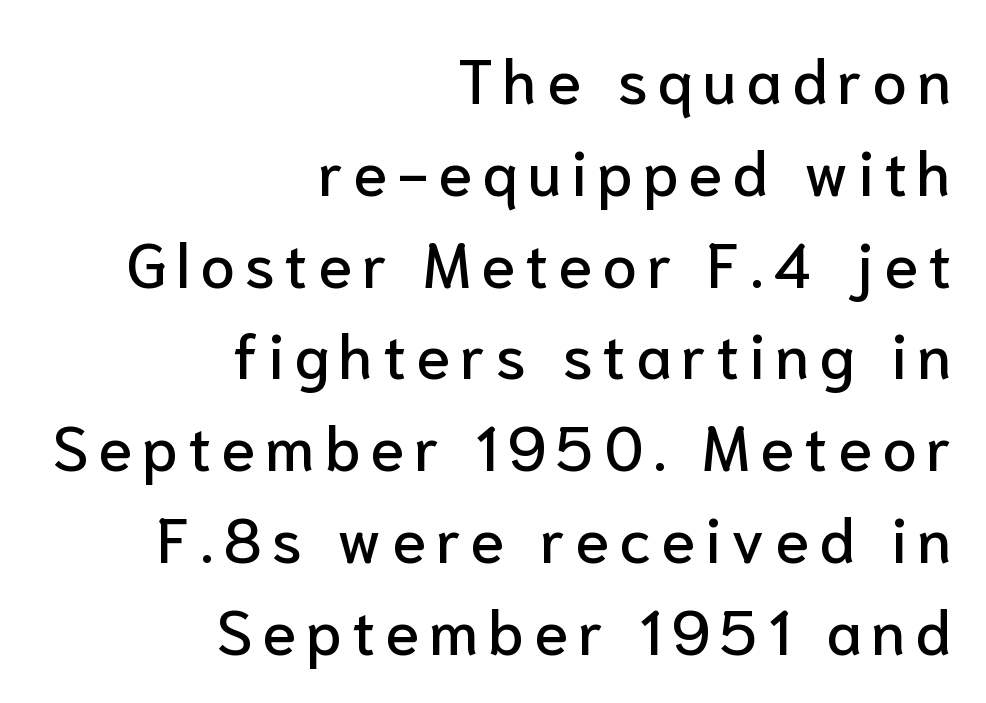
Q: Is the text italic (slanted)? A: No, it is upright.
Q: Is the typeface a serif or a sans-serif typeface? A: Sans-serif.
Q: Is the text underlined? A: No.
Q: How is the paragraph aligned? A: Right-aligned.
Q: Is the spacing between lines tight, normal or loose? A: Normal.
Q: Width (condensed, normal, or wide)? A: Normal.
Q: Stroke contrast? A: Low.
Q: x-height? A: Medium.
Q: Monospaced? A: No.
